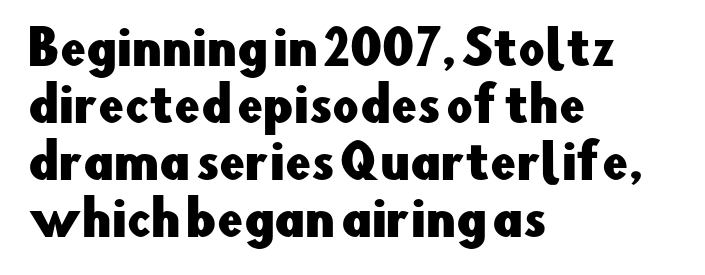
Each letter's strokes conclude bluntly, with no projecting serifs. You could not count columns in this text — the font is proportionally spaced. This is the regular roman posture of the typeface. Beneath every word, the page is bare. The passage is arranged the way most books set body copy — flush left.
